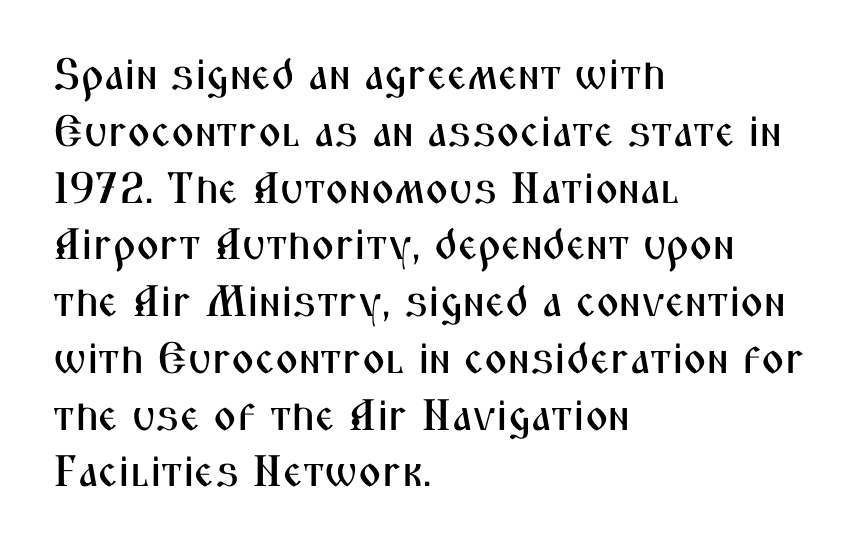
Q: Is the text italic (slanted)? A: No, it is upright.
Q: Is the typeface a serif or a sans-serif typeface? A: Sans-serif.
Q: Is the text underlined? A: No.
Q: How is the paragraph aligned? A: Left-aligned.
Q: Is the spacing between letters normal or unusually wide? A: Normal.
Q: Is the spacing between lines tight, normal or loose? A: Normal.
Q: Width (condensed, normal, or wide)? A: Condensed.
Q: Stroke contrast? A: Medium.
Q: x-height? A: Medium.
Q: Monospaced? A: No.
